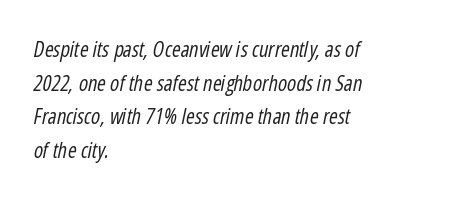
{"italic": "yes", "lean": "right", "slant_degrees": 12, "bold": "no", "underline": "no", "align": "left", "line_spacing": "normal", "line_spacing_ratio": 1.6, "letter_spacing": "normal", "letter_spacing_em": 0.0, "glyph_px": 21}
